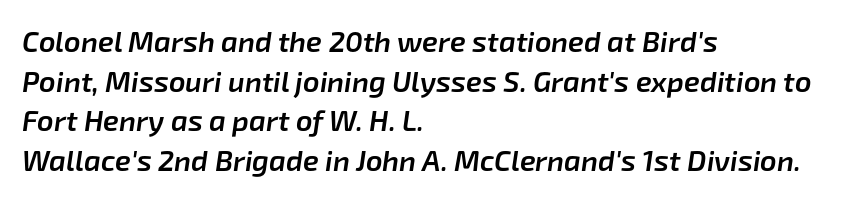
Q: Is the text bold? A: Semi-bold.
Q: Is the text italic (slanted)? A: Yes, it leans right by about 8 degrees.
Q: Is the text underlined? A: No.
Q: How is the paragraph aligned? A: Left-aligned.
Q: Is the spacing between letters normal or unusually wide? A: Normal.
Q: Is the spacing between lines tight, normal or loose? A: Normal.
Q: Width (condensed, normal, or wide)? A: Normal.
Q: Stroke contrast? A: Low.
Q: x-height? A: Medium.
Q: Monospaced? A: No.
